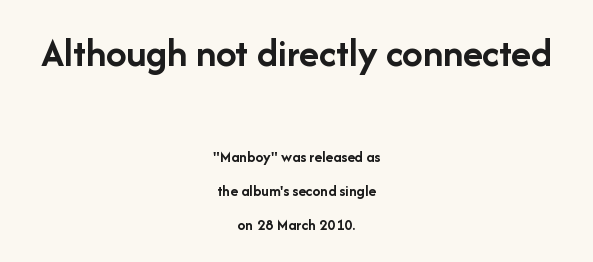
{"serif": "no", "italic": "no", "bold": "yes", "weight": "semibold", "width": "normal", "stroke_contrast": "low", "x_height": "medium", "monospaced": "no", "underline": "no", "align": "center", "line_spacing": "loose", "line_spacing_ratio": 2.14, "letter_spacing": "normal", "letter_spacing_em": 0.0, "larger_block": "first", "size_ratio": 2.56, "glyph_px": 41}
